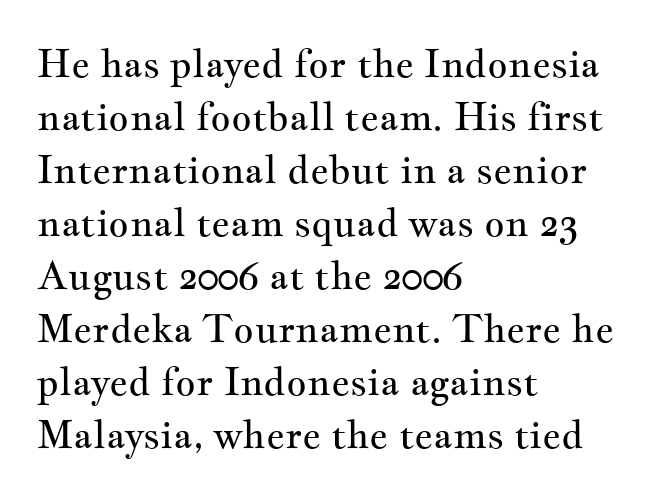
Q: Is the text bold? A: No.
Q: Is the text italic (slanted)? A: No, it is upright.
Q: Is the typeface a serif or a sans-serif typeface? A: Serif.
Q: Is the text underlined? A: No.
Q: How is the paragraph aligned? A: Left-aligned.
Q: Is the spacing between letters normal or unusually wide? A: Normal.
Q: Is the spacing between lines tight, normal or loose? A: Normal.
Q: Width (condensed, normal, or wide)? A: Wide.
Q: Stroke contrast? A: Medium.
Q: x-height? A: Small.
Q: Monospaced? A: No.
